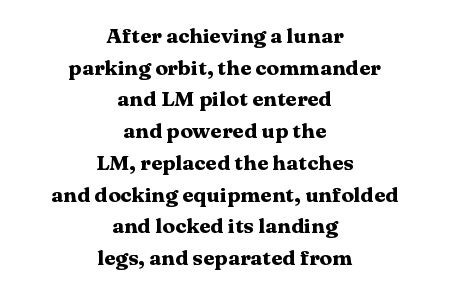
{"italic": "no", "bold": "yes", "underline": "no", "align": "center", "line_spacing": "normal", "line_spacing_ratio": 1.51, "letter_spacing": "normal", "letter_spacing_em": 0.0, "glyph_px": 21}
